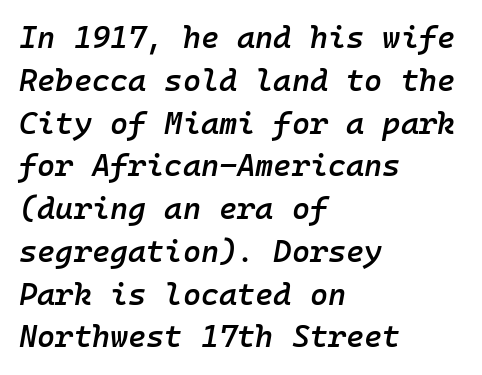
Each letter, wide or thin by design, is forced into the same width here. Only glyphs here, with clear space below each row. If you drew a ruler down the left edge, every line would touch it. This is oblique type, the kind used for emphasis or titles. There is no visible air inserted between adjacent glyphs. Line spacing here is normal.
